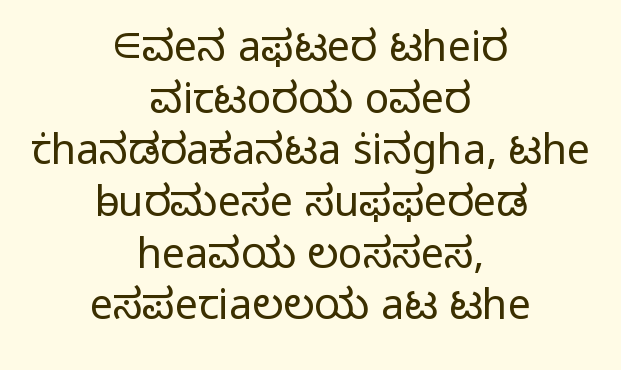
The image shows 41 px light sans-serif type, upright; set centered, normal line spacing (1.26x), normal letter spacing, not underlined; low stroke contrast and a medium x-height.
